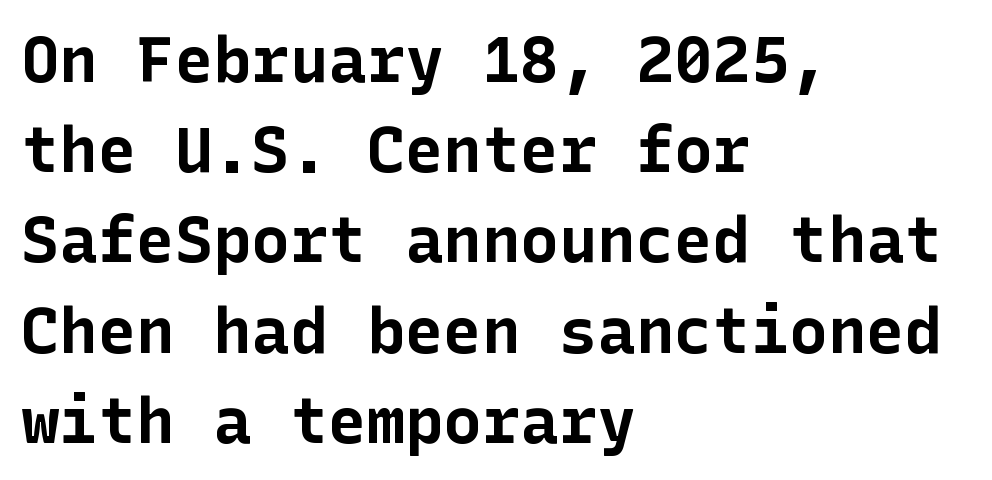
{"serif": "no", "italic": "no", "bold": "yes", "weight": "bold", "width": "normal", "stroke_contrast": "low", "x_height": "medium", "underline": "no", "align": "left", "line_spacing": "normal", "line_spacing_ratio": 1.41, "letter_spacing": "normal", "letter_spacing_em": 0.0, "glyph_px": 64}
